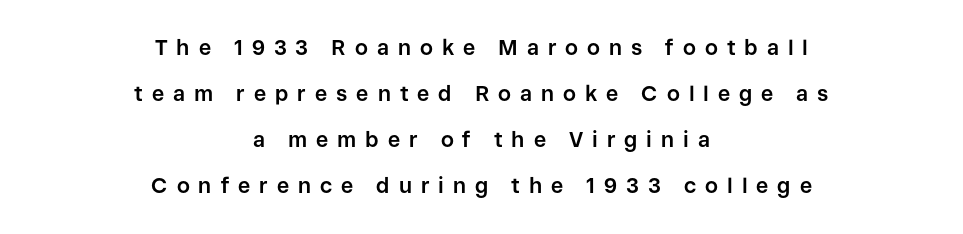
No italicization has been applied; the sample stays upright. Unmarked baselines from the first word to the last. Strong, thick strokes mark this as bold type. The leading is generous, giving the passage an open texture. Honestly, the letter spacing is so wide it's the main thing you notice.
